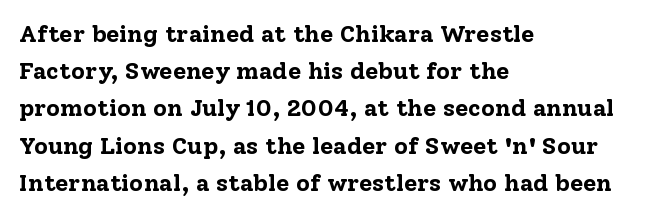
Q: Is the text bold? A: Yes.
Q: Is the text italic (slanted)? A: No, it is upright.
Q: Is the text underlined? A: No.
Q: How is the paragraph aligned? A: Left-aligned.
Q: Is the spacing between letters normal or unusually wide? A: Normal.
Q: Is the spacing between lines tight, normal or loose? A: Normal.
